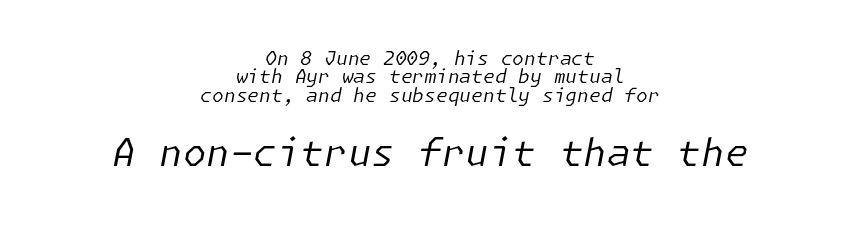
{"italic": "yes", "lean": "right", "slant_degrees": 11, "bold": "no", "weight": "regular", "width": "normal", "stroke_contrast": "low", "x_height": "medium", "underline": "no", "align": "center", "line_spacing": "tight", "line_spacing_ratio": 0.97, "letter_spacing": "normal", "letter_spacing_em": 0.0, "larger_block": "second", "size_ratio": 2.0, "glyph_px": 38}
